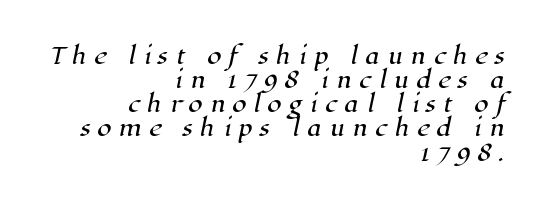
{"underline": "no", "align": "right", "line_spacing": "tight", "line_spacing_ratio": 1.05, "letter_spacing": "wide", "letter_spacing_em": 0.3, "glyph_px": 23}
